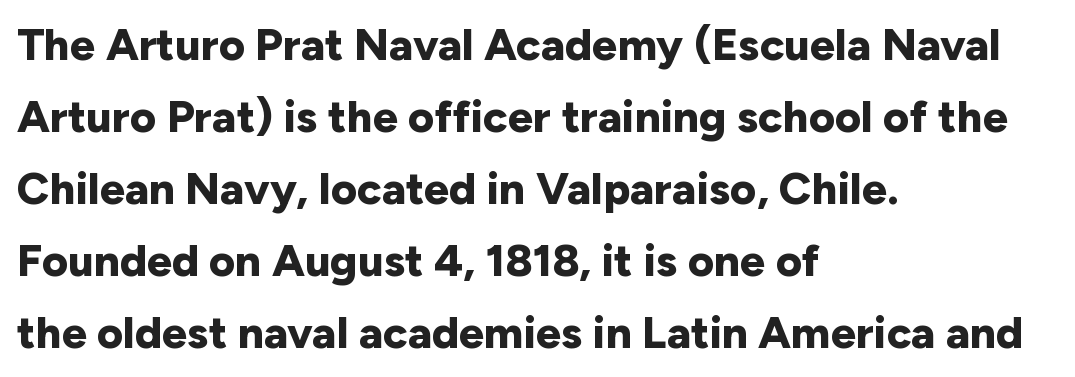
A sans-serif font was chosen for this passage. Underline: absent. Do the characters align in a grid? No, the font is proportional. Upright lettering throughout.
